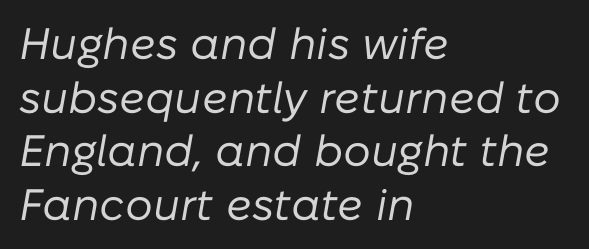
A typesetter would mark this as italic. The rendering uses natural spacing where letterforms have individual widths. Check the space under the baseline: it is left empty. The characters are drawn with everyday or finer stroke widths.
